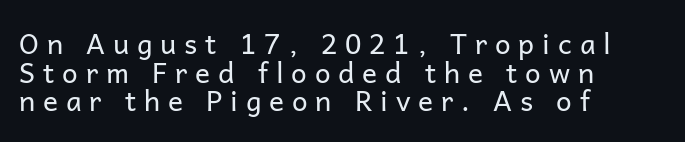
Q: Is the text bold? A: No.
Q: Is the text italic (slanted)? A: No, it is upright.
Q: Is the typeface a serif or a sans-serif typeface? A: Sans-serif.
Q: Is the text underlined? A: No.
Q: How is the paragraph aligned? A: Left-aligned.
Q: Is the spacing between letters normal or unusually wide? A: Unusually wide.
Q: Is the spacing between lines tight, normal or loose? A: Tight.
Q: Width (condensed, normal, or wide)? A: Normal.
Q: Stroke contrast? A: Low.
Q: x-height? A: Medium.
Q: Monospaced? A: No.
